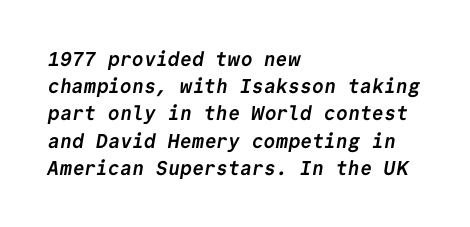
Q: Is the text bold? A: Yes.
Q: Is the text underlined? A: No.
Q: How is the paragraph aligned? A: Left-aligned.
Q: Is the spacing between letters normal or unusually wide? A: Normal.
Q: Is the spacing between lines tight, normal or loose? A: Normal.
